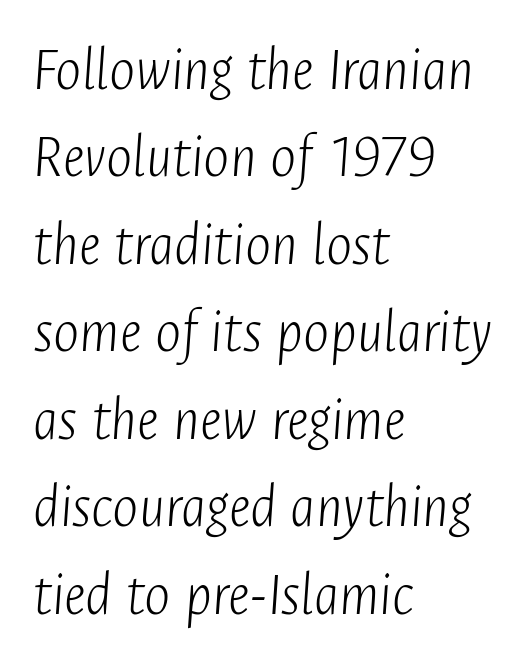
The image shows 62 px light, condensed type, italic (leaning right); set left-aligned, normal line spacing (1.41x), normal letter spacing, not underlined; low stroke contrast and a medium x-height.
